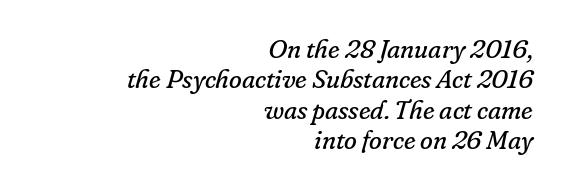
Is this a heavy cut? Hardly; it is regular or lighter. A bare baseline throughout the passage. The text carries the slant typical of an italic or oblique font. Spacing between characters is what you'd get straight out of the box. The lines are quadded right.
